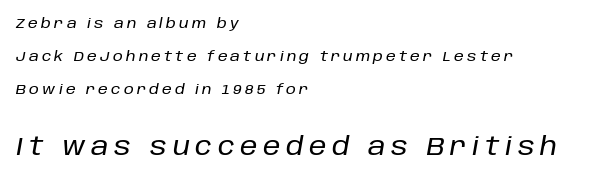
{"italic": "yes", "lean": "right", "slant_degrees": 10, "underline": "no", "align": "left", "line_spacing": "loose", "line_spacing_ratio": 2.36, "letter_spacing": "wide", "letter_spacing_em": 0.23, "larger_block": "second", "size_ratio": 1.79, "glyph_px": 25}
